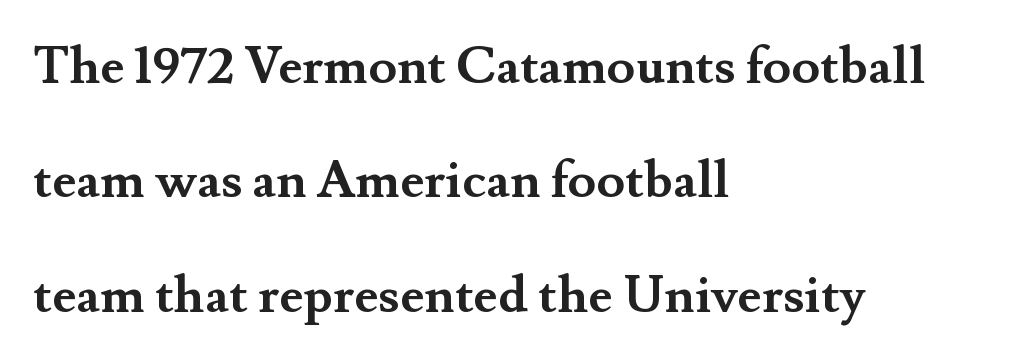
Q: Is the text bold? A: Yes.
Q: Is the text italic (slanted)? A: No, it is upright.
Q: Is the typeface a serif or a sans-serif typeface? A: Serif.
Q: Is the text underlined? A: No.
Q: How is the paragraph aligned? A: Left-aligned.
Q: Is the spacing between letters normal or unusually wide? A: Normal.
Q: Is the spacing between lines tight, normal or loose? A: Loose.
Q: Width (condensed, normal, or wide)? A: Normal.
Q: Stroke contrast? A: Medium.
Q: x-height? A: Small.
Q: Monospaced? A: No.
